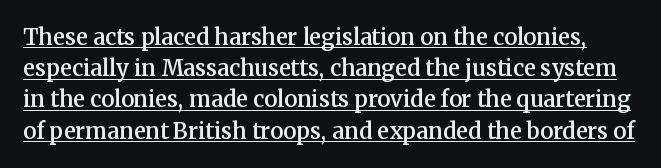
Underlined type. Students, note that the glyphs here touch the page at normal intervals. Italic: no, the glyphs are upright roman. The lines sit at an ordinary, default distance from one another.
